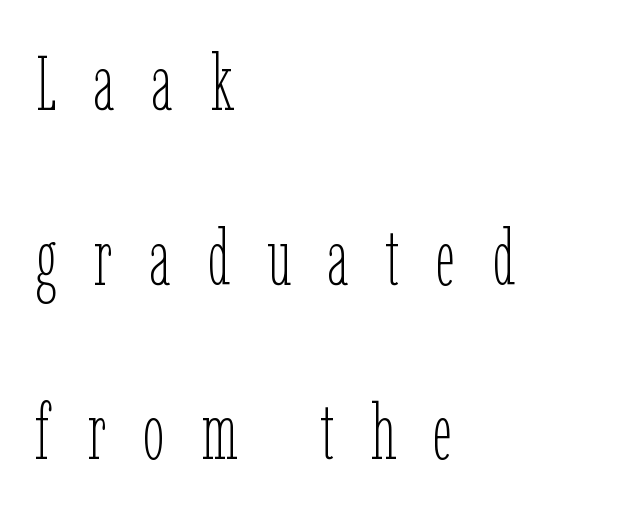
The lettering holds an erect, upright posture throughout. The passage shown is typed in a proportional face where columns would drift. This is not heavy type; no bold has been used. Widely set lines give the paragraph a tall, airy silhouette.
